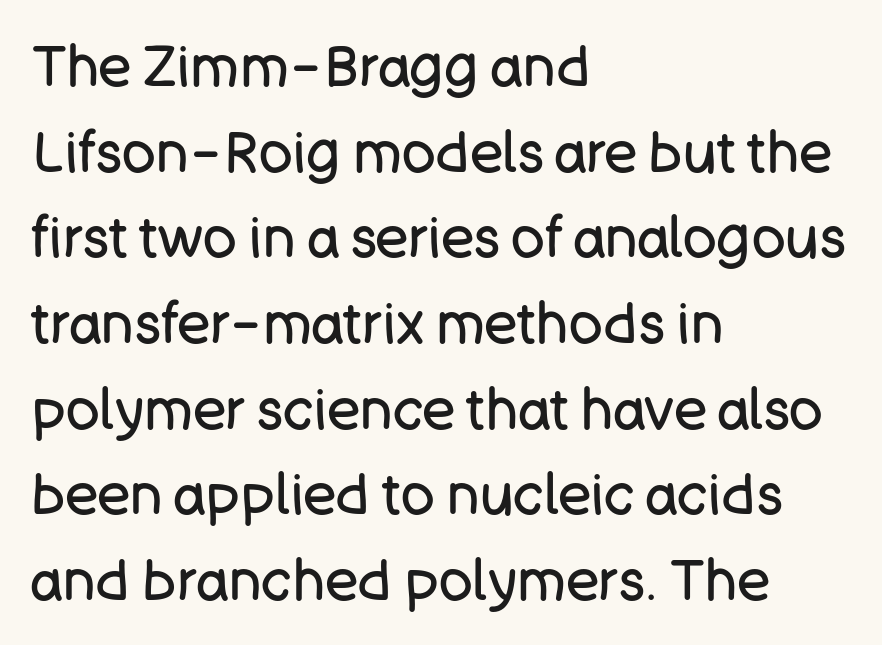
The image shows 56 px regular-weight sans-serif type, upright; set left-aligned, normal line spacing (1.53x), normal letter spacing, not underlined; low stroke contrast and a large x-height.
